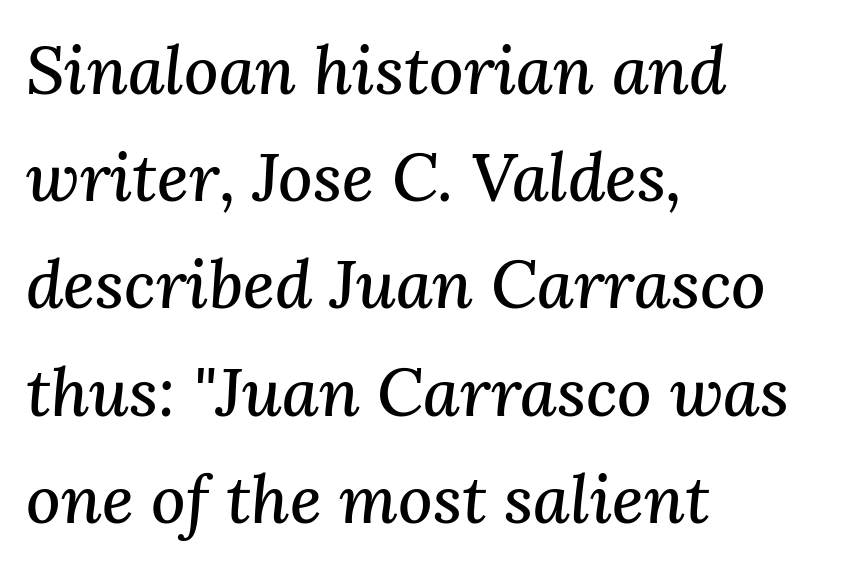
The image shows 67 px serif type, italic (leaning right); set left-aligned, normal line spacing (1.6x), normal letter spacing, not underlined; medium stroke contrast and a medium x-height.
